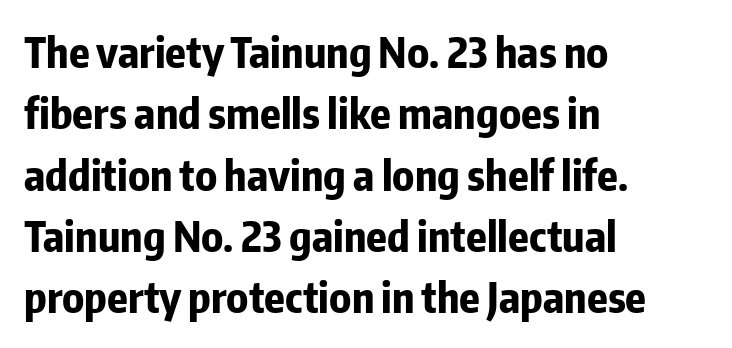
{"serif": "no", "italic": "no", "bold": "yes", "weight": "bold", "width": "condensed", "stroke_contrast": "low", "x_height": "medium", "monospaced": "no", "underline": "no", "align": "left", "line_spacing": "normal", "line_spacing_ratio": 1.46, "letter_spacing": "normal", "letter_spacing_em": 0.0, "glyph_px": 42}
